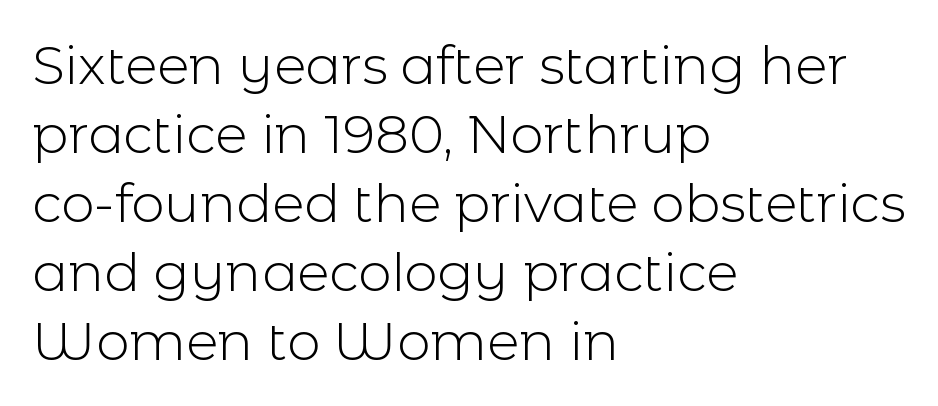
Default kerning and tracking; the words read as compact shapes. Character widths vary here, with narrow letters taking less room than wide ones. Interline gaps are of average width in this sample. Serifs: no, the terminals of the letterforms are clean. Is the type heavy? It reads as light-to-regular instead. The space beneath each line is pristine and unruled.
